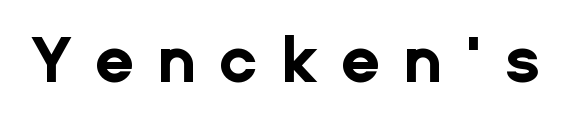
{"serif": "no", "italic": "no", "bold": "yes", "weight": "bold", "width": "normal", "stroke_contrast": "low", "x_height": "medium", "monospaced": "no", "underline": "no", "letter_spacing": "wide", "letter_spacing_em": 0.35, "glyph_px": 64}
